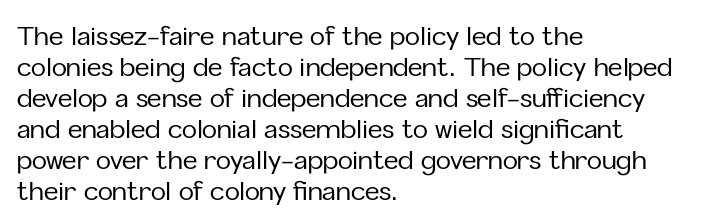
The image shows 25 px text type, upright; set left-aligned, line spacing 1.24x, normal letter spacing, not underlined.
